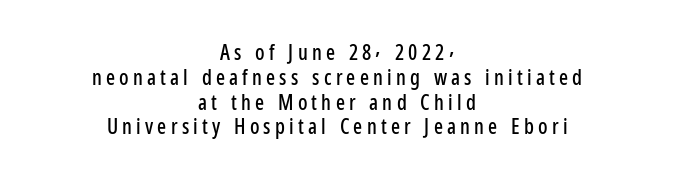
Line starts and ends both wander, symmetrically. The lettering holds an erect, upright posture throughout. Someone cranked the tracking dial way up on this one. Quick note: underline off.
